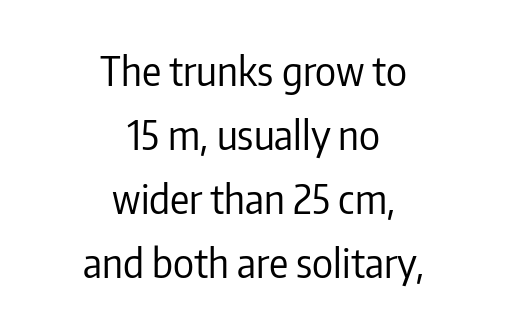
{"serif": "no", "italic": "no", "bold": "no", "weight": "regular", "width": "condensed", "stroke_contrast": "low", "x_height": "medium", "monospaced": "no", "underline": "no", "align": "center", "line_spacing": "normal", "line_spacing_ratio": 1.6, "letter_spacing": "normal", "letter_spacing_em": 0.0, "glyph_px": 40}
